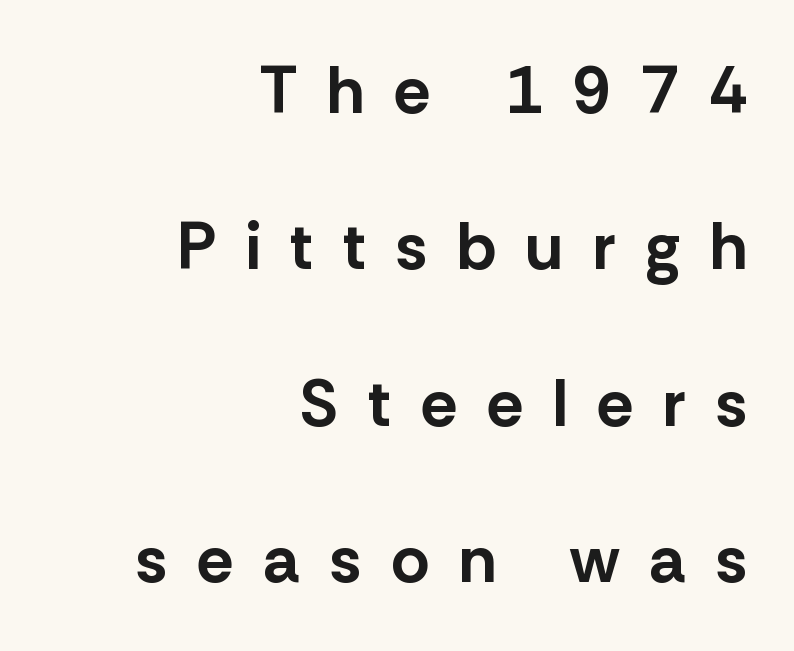
{"serif": "no", "italic": "no", "bold": "yes", "weight": "bold", "width": "normal", "stroke_contrast": "low", "x_height": "medium", "monospaced": "no", "underline": "no", "align": "right", "line_spacing": "loose", "line_spacing_ratio": 2.37, "letter_spacing": "wide", "letter_spacing_em": 0.45, "glyph_px": 66}
